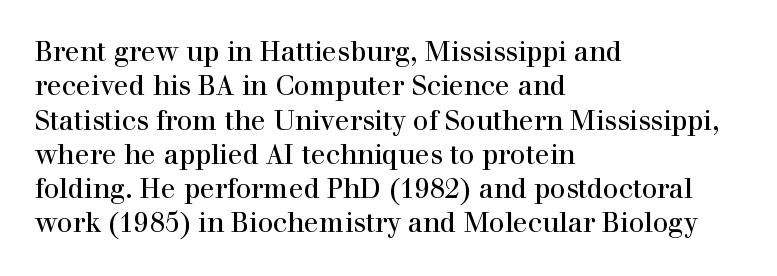
Do the letters lean? They stand straight. Lines of text with bare space underneath. The passage shown stacks its lines at a standard gap. Casual observation: everything's shoved over to the left.
